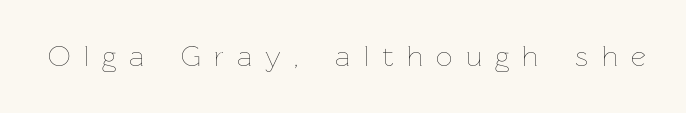
Q: Is the text bold? A: No.
Q: Is the text italic (slanted)? A: No, it is upright.
Q: Is the text underlined? A: No.
Q: Is the spacing between letters normal or unusually wide? A: Unusually wide.
Q: Width (condensed, normal, or wide)? A: Normal.
Q: Stroke contrast? A: Low.
Q: x-height? A: Medium.
Q: Monospaced? A: No.
